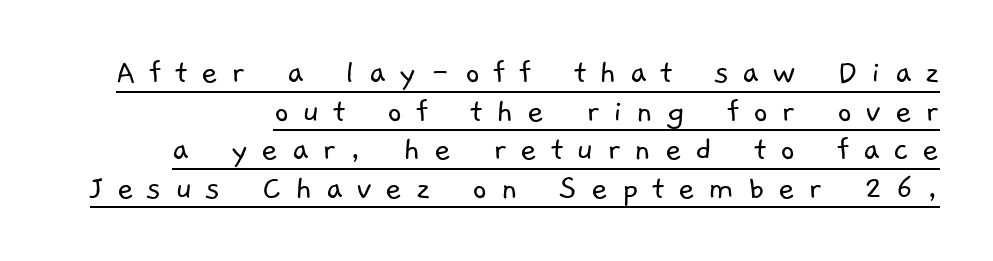
{"serif": "no", "bold": "no", "weight": "light", "width": "normal", "stroke_contrast": "low", "x_height": "medium", "monospaced": "no", "underline": "yes", "line_spacing": "tight", "line_spacing_ratio": 1.07, "letter_spacing": "wide", "letter_spacing_em": 0.37, "glyph_px": 36}
